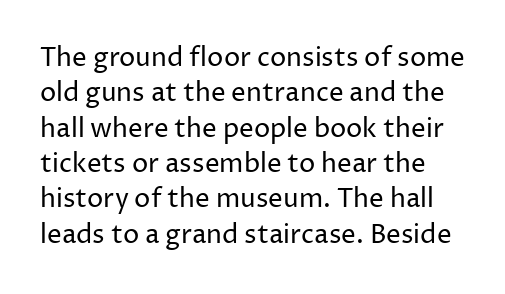
{"italic": "no", "bold": "no", "underline": "no", "line_spacing": "normal", "line_spacing_ratio": 1.36, "letter_spacing": "normal", "letter_spacing_em": 0.0, "glyph_px": 26}
